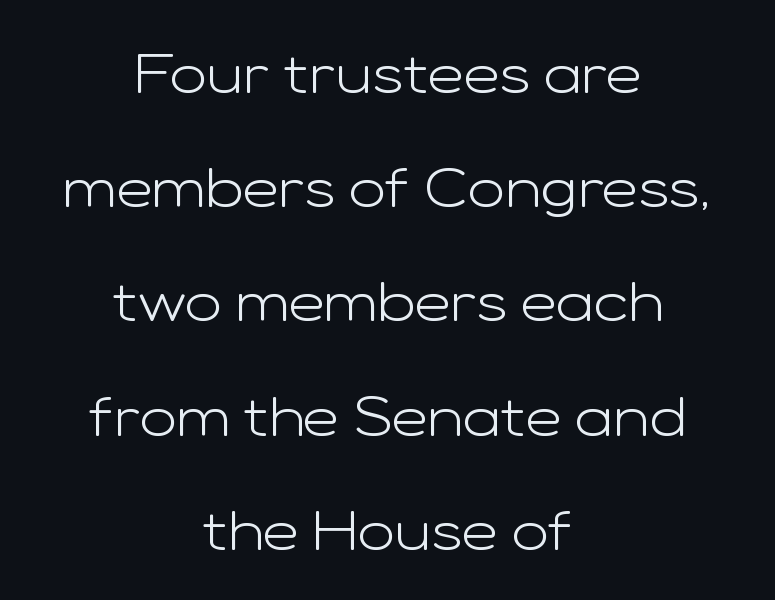
A typesetter would call this leading open, well beyond the default. This sample has the flowing, uneven cadence of proportional lettering. Nobody touched the tracking dial on this one. Underline: absent. The lettering holds an erect, upright posture throughout. Is the stroke heavy? The answer is a plain regular-or-lighter.
